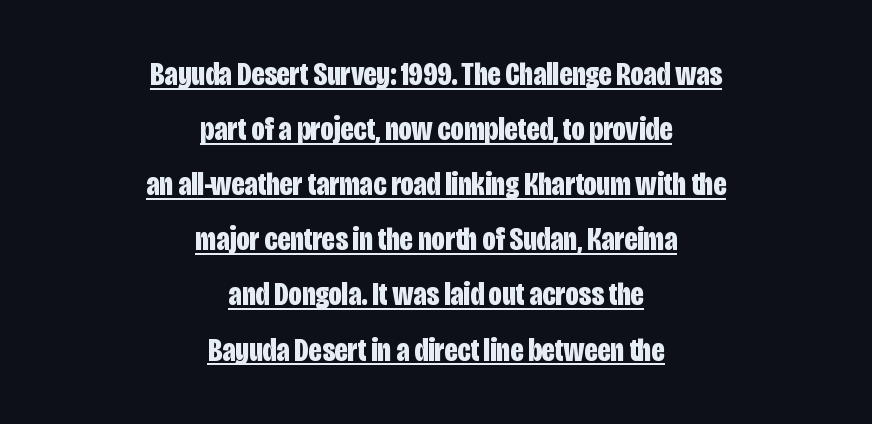
Q: Is the text bold? A: Yes.
Q: Is the text italic (slanted)? A: No, it is upright.
Q: Is the typeface a serif or a sans-serif typeface? A: Sans-serif.
Q: Is the text underlined? A: Yes.
Q: How is the paragraph aligned? A: Centered.
Q: Is the spacing between letters normal or unusually wide? A: Normal.
Q: Is the spacing between lines tight, normal or loose? A: Normal.
Q: Width (condensed, normal, or wide)? A: Condensed.
Q: Stroke contrast? A: Low.
Q: x-height? A: Large.
Q: Monospaced? A: No.
